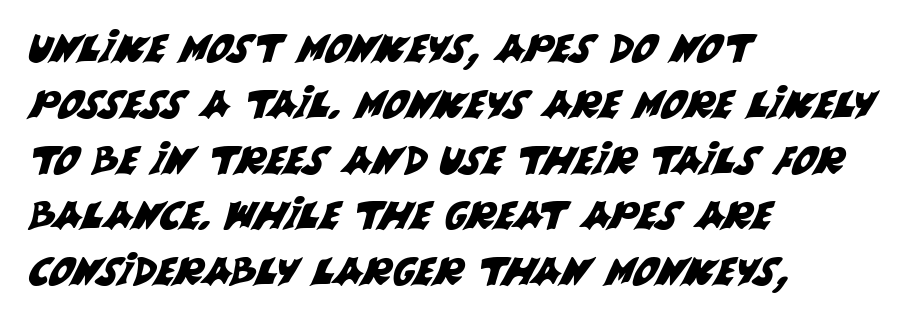
{"serif": "no", "width": "normal", "stroke_contrast": "medium", "x_height": "large", "monospaced": "no", "underline": "no", "align": "left", "line_spacing": "normal", "line_spacing_ratio": 1.43, "letter_spacing": "normal", "letter_spacing_em": 0.0, "glyph_px": 39}
